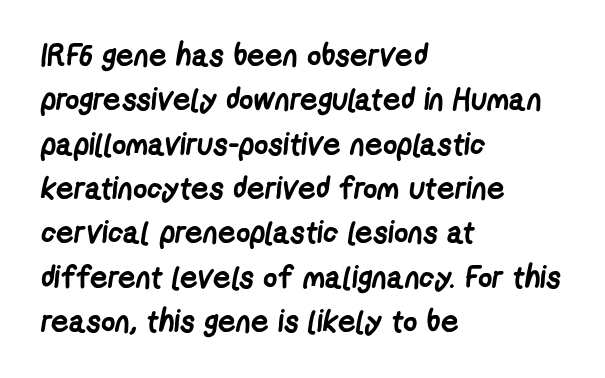
The image shows 31 px semibold, condensed sans-serif type; set left-aligned, normal line spacing (1.43x), normal letter spacing, not underlined; low stroke contrast and a medium x-height.
